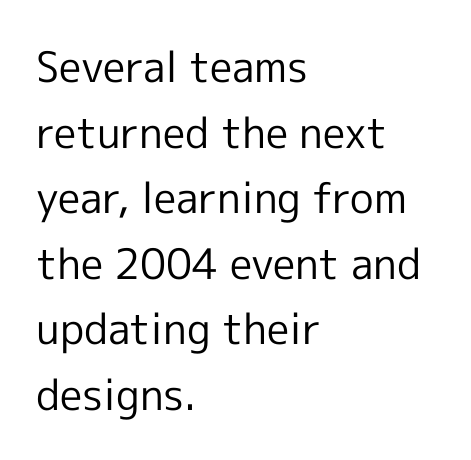
{"serif": "no", "italic": "no", "bold": "no", "weight": "regular", "width": "normal", "x_height": "medium", "monospaced": "no", "underline": "no", "align": "left", "line_spacing": "normal", "line_spacing_ratio": 1.56, "letter_spacing": "normal", "letter_spacing_em": 0.0, "glyph_px": 42}
